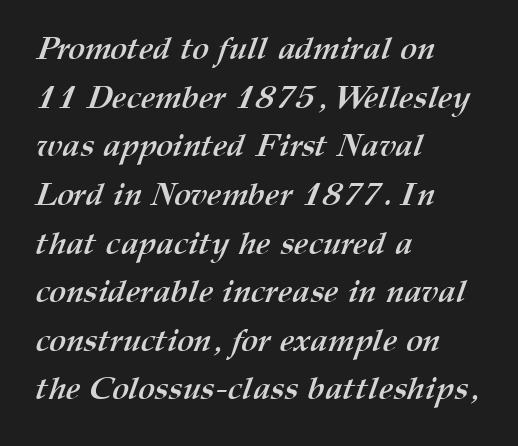
Q: Is the text bold? A: Yes.
Q: Is the text underlined? A: No.
Q: How is the paragraph aligned? A: Left-aligned.
Q: Is the spacing between letters normal or unusually wide? A: Normal.
Q: Is the spacing between lines tight, normal or loose? A: Normal.
Q: Width (condensed, normal, or wide)? A: Normal.
Q: Stroke contrast? A: Medium.
Q: x-height? A: Medium.
Q: Monospaced? A: No.
